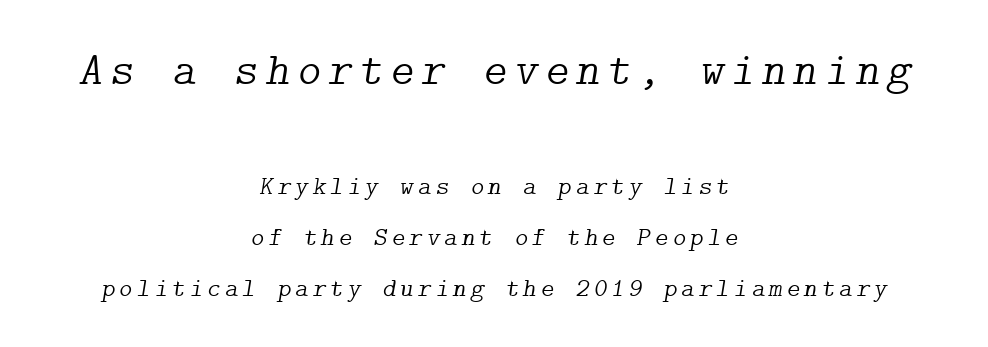
The image shows 46 px light serif type, italic (leaning right); set centered, loose line spacing (1.96x), not underlined; the first (top) block is 1.77x larger; low stroke contrast and a medium x-height.
